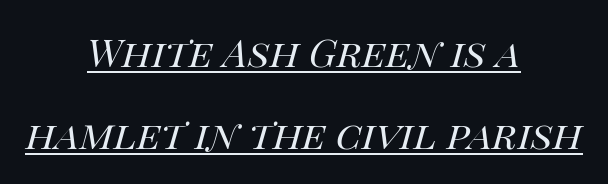
The image shows 39 px regular-weight type, italic (leaning right); set centered, loose line spacing (2.11x), normal letter spacing, underlined; high stroke contrast and a large x-height.
